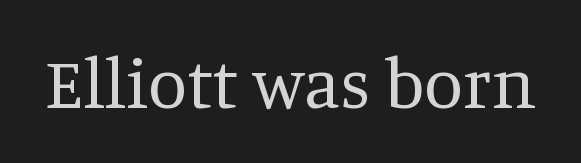
The weight tops out at a normal text grade. Small tapered or slab feet sit at the stroke ends, so this counts as serif. This is roman type, the default non-slanted kind. Proportional: the letters do not fall into vertical columns. The zone under the glyphs is completely vacant. Compared with typical body copy, the letter spacing here is the same.
